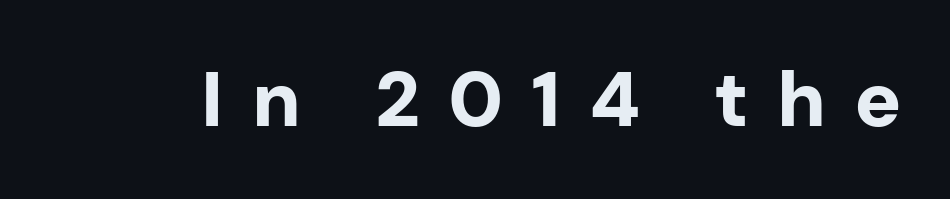
{"serif": "no", "italic": "no", "bold": "yes", "weight": "bold", "width": "normal", "stroke_contrast": "low", "x_height": "medium", "monospaced": "no", "underline": "no", "letter_spacing": "wide", "letter_spacing_em": 0.36, "glyph_px": 78}
